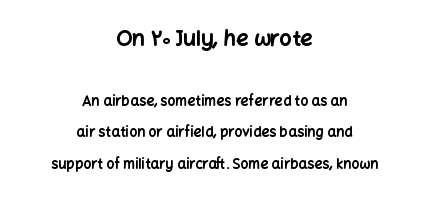
The image shows 22 px bold type, upright; set centered, loose line spacing (2.27x), normal letter spacing, not underlined; the first (top) block is 1.57x larger.
